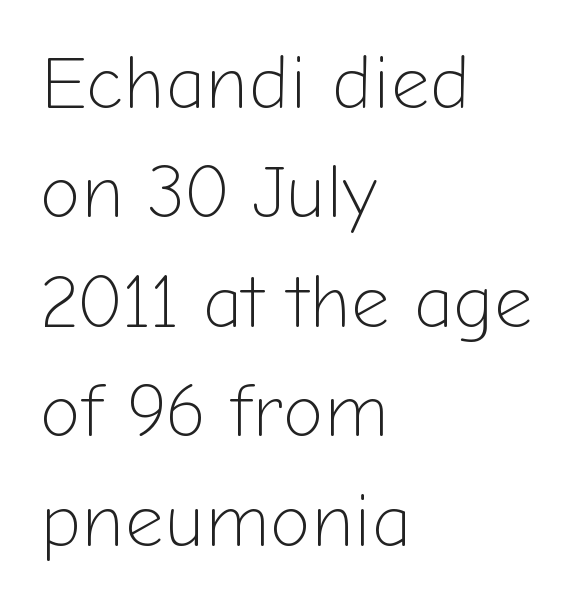
The image shows 75 px light sans-serif type, upright; set left-aligned, normal line spacing (1.46x), normal letter spacing, not underlined; low stroke contrast and a medium x-height.
